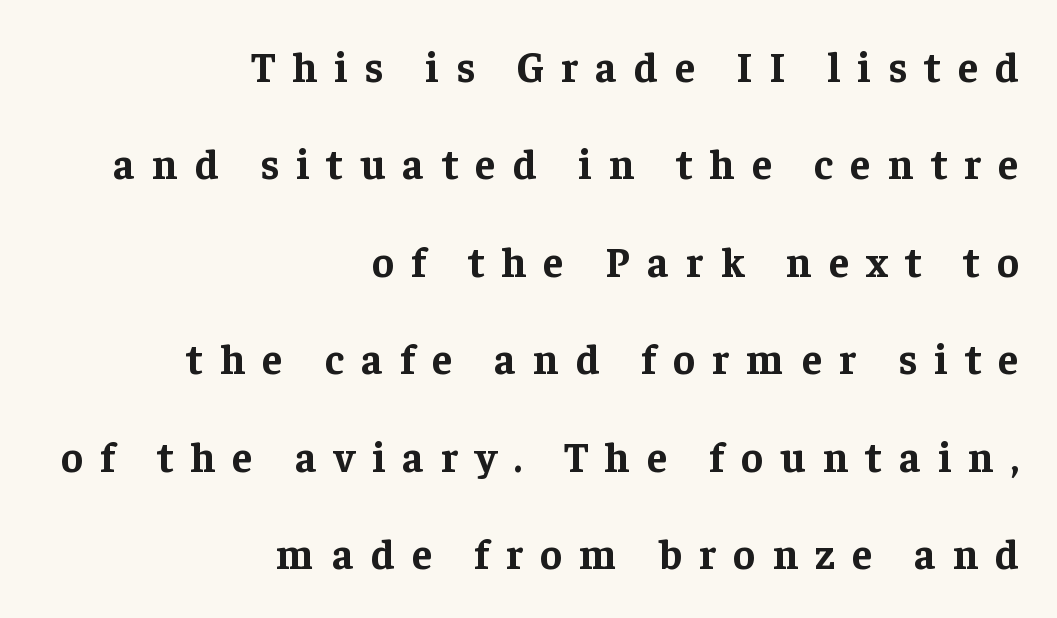
The image shows 42 px bold serif type, upright; set right-aligned, loose line spacing (2.32x), unusually wide letter spacing (+0.41 em), not underlined; low stroke contrast and a medium x-height.
